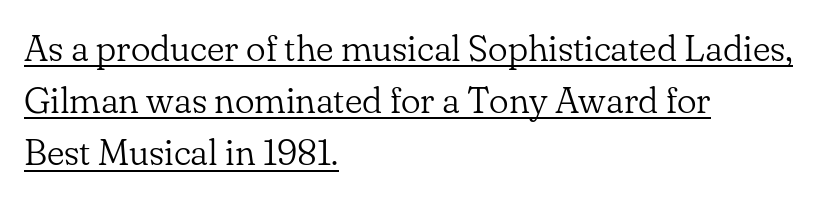
The font's upright variant was chosen for this text. No extra ink here — the face is not bold. The passage shown is typed in a proportional face where columns would drift. Compared with a centered layout, this one pins lines to the left instead. Regular leading. Does the type have serifs? Yes, each stem ends in a small foot.
